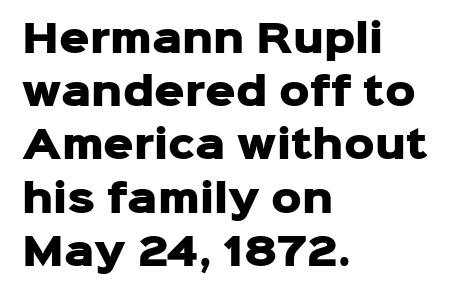
The image shows 38 px heavy sans-serif type, upright; set left-aligned, normal line spacing (1.4x), normal letter spacing, not underlined; low stroke contrast and a medium x-height.
